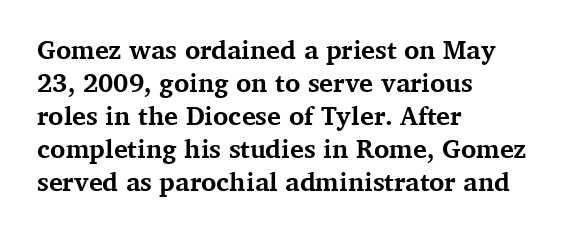
The leading is moderate, giving the passage an even texture. A dark, heavy texture on the line: the type is bold. Descenders hang freely into open space. Letter spacing: default. Notice how the passage keeps a crisp vertical edge on the left only. This is roman type, the default non-slanted kind.
